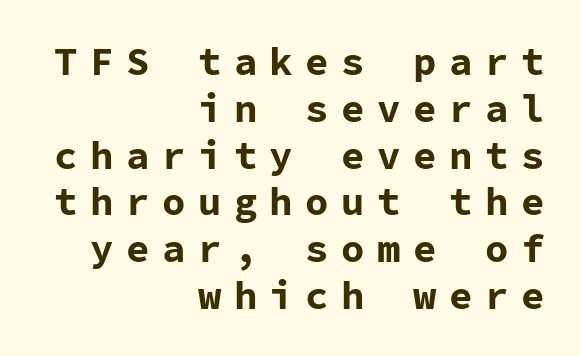
Q: Is the text bold? A: Yes.
Q: Is the text italic (slanted)? A: No, it is upright.
Q: Is the typeface a serif or a sans-serif typeface? A: Sans-serif.
Q: Is the text underlined? A: No.
Q: How is the paragraph aligned? A: Right-aligned.
Q: Is the spacing between letters normal or unusually wide? A: Unusually wide.
Q: Width (condensed, normal, or wide)? A: Normal.
Q: Stroke contrast? A: Low.
Q: x-height? A: Medium.
Q: Monospaced? A: Yes.
